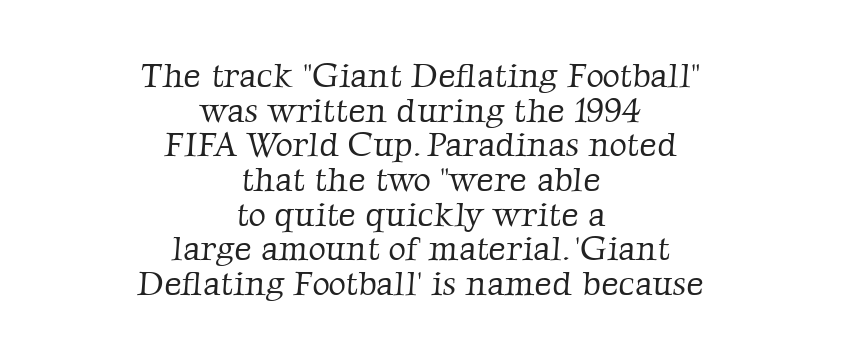
The image shows 34 px light serif type; set centered, tight line spacing (1.02x), normal letter spacing, not underlined; low stroke contrast and a medium x-height.
